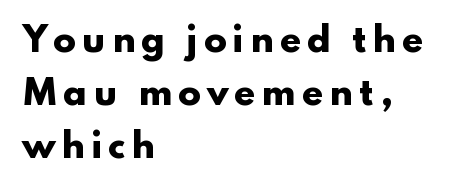
This sample uses a sans-serif face. The lettering holds an erect, upright posture throughout. Heft: maximum for text — a bold. The text block is weighted toward the left margin, trailing off unevenly rightward.
